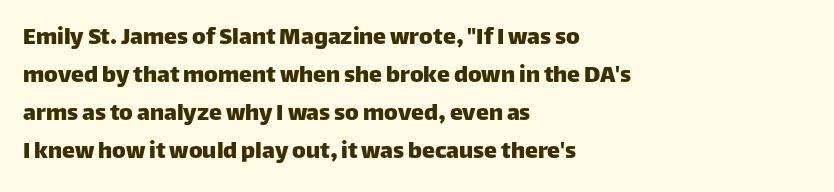
Vertical strokes here are truly vertical. Inter-character spacing is left at the font's built-in metrics. Beneath every word, the page is bare. The typesetter chose a ragged-right arrangement here. Quick note: interline space is typical.
